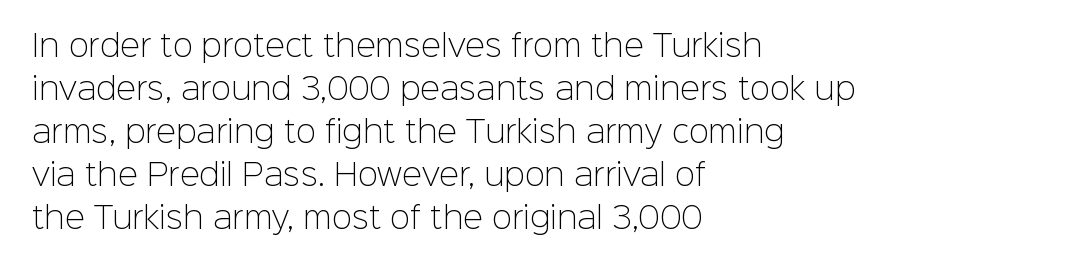
Q: Is the text bold? A: No.
Q: Is the text italic (slanted)? A: No, it is upright.
Q: Is the typeface a serif or a sans-serif typeface? A: Sans-serif.
Q: Is the text underlined? A: No.
Q: How is the paragraph aligned? A: Left-aligned.
Q: Is the spacing between letters normal or unusually wide? A: Normal.
Q: Is the spacing between lines tight, normal or loose? A: Normal.
Q: Width (condensed, normal, or wide)? A: Normal.
Q: Stroke contrast? A: Low.
Q: x-height? A: Medium.
Q: Monospaced? A: No.
